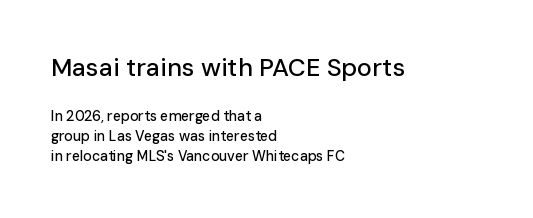
Q: Is the text italic (slanted)? A: No, it is upright.
Q: Is the text underlined? A: No.
Q: How is the paragraph aligned? A: Left-aligned.
Q: Is the spacing between letters normal or unusually wide? A: Normal.
Q: Is the spacing between lines tight, normal or loose? A: Normal.
Q: Which block of text is set in a larger size, the first (top) or the second (bottom)? A: The first (top) one.
